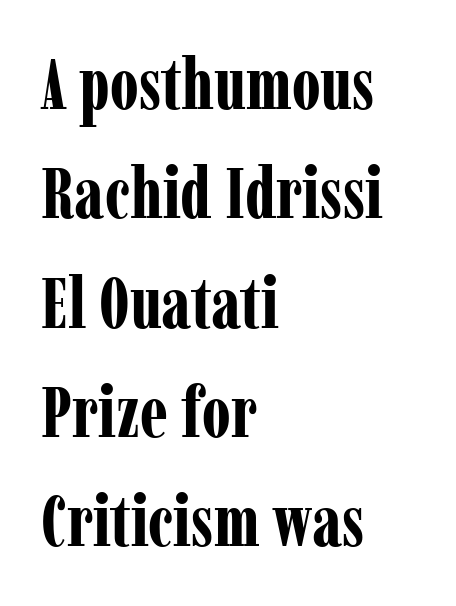
Characters follow at the spacing the type designer built in. The space between consecutive lines is moderate. Characters remain perfectly vertical along every line. A dark, heavy texture on the line: the type is bold.
